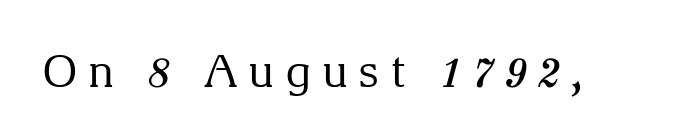
{"serif": "yes", "italic": "no", "bold": "no", "weight": "regular", "width": "normal", "stroke_contrast": "medium", "x_height": "medium", "monospaced": "no", "underline": "no", "letter_spacing": "wide", "letter_spacing_em": 0.23, "glyph_px": 45}
